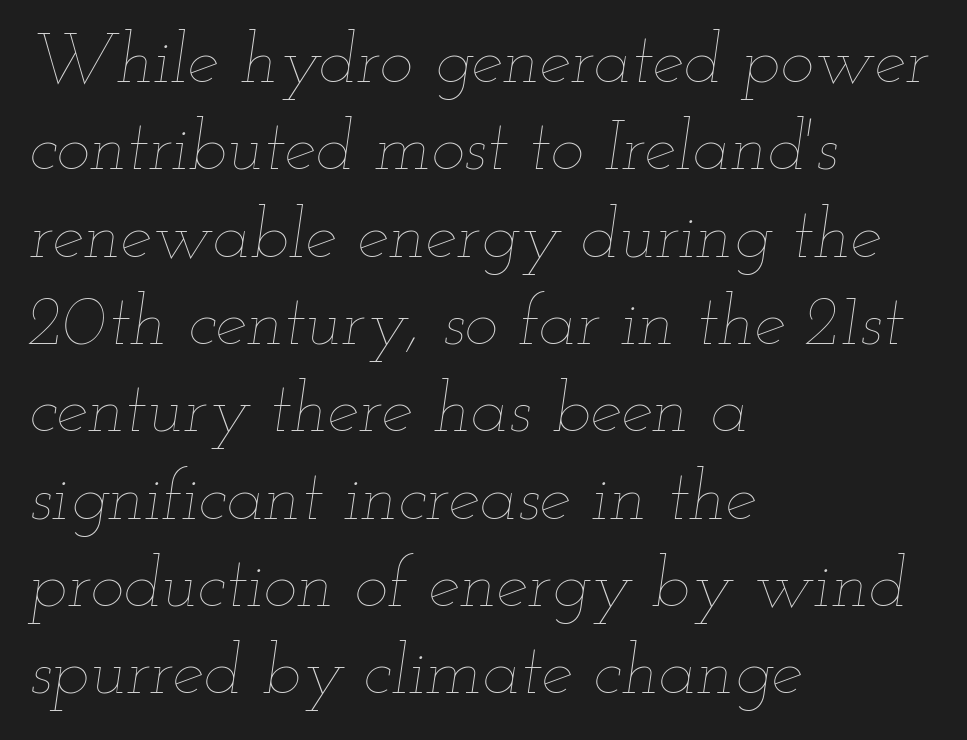
{"italic": "yes", "lean": "right", "slant_degrees": 12, "bold": "no", "weight": "thin", "width": "wide", "stroke_contrast": "low", "x_height": "small", "monospaced": "no", "underline": "no", "align": "left", "line_spacing_ratio": 1.23, "letter_spacing": "normal", "letter_spacing_em": 0.0, "glyph_px": 71}
